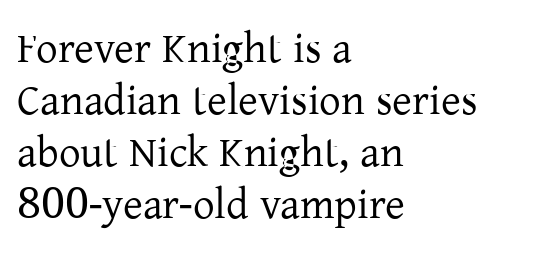
Q: Is the text bold? A: No.
Q: Is the text italic (slanted)? A: No, it is upright.
Q: Is the typeface a serif or a sans-serif typeface? A: Serif.
Q: Is the text underlined? A: No.
Q: How is the paragraph aligned? A: Left-aligned.
Q: Is the spacing between letters normal or unusually wide? A: Normal.
Q: Width (condensed, normal, or wide)? A: Normal.
Q: Stroke contrast? A: Low.
Q: x-height? A: Medium.
Q: Monospaced? A: No.
